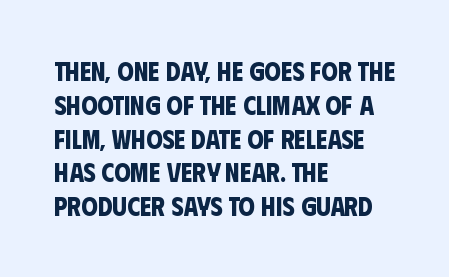
Q: Is the text bold? A: Yes.
Q: Is the text underlined? A: No.
Q: How is the paragraph aligned? A: Left-aligned.
Q: Is the spacing between letters normal or unusually wide? A: Normal.
Q: Is the spacing between lines tight, normal or loose? A: Normal.
